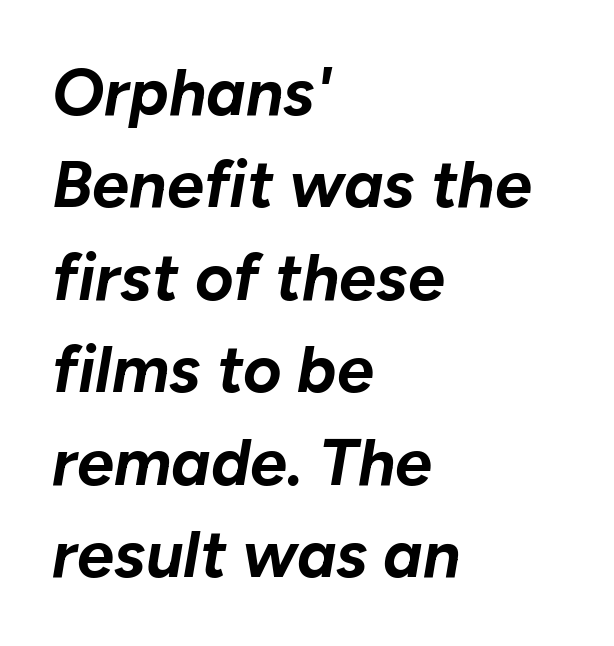
Q: Is the text bold? A: Yes.
Q: Is the text italic (slanted)? A: Yes, it leans right by about 10 degrees.
Q: Is the text underlined? A: No.
Q: How is the paragraph aligned? A: Left-aligned.
Q: Is the spacing between letters normal or unusually wide? A: Normal.
Q: Is the spacing between lines tight, normal or loose? A: Normal.
Q: Width (condensed, normal, or wide)? A: Normal.
Q: Stroke contrast? A: Low.
Q: x-height? A: Medium.
Q: Monospaced? A: No.
